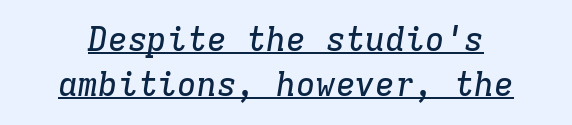
Q: Is the text italic (slanted)? A: Yes, it leans right by about 9 degrees.
Q: Is the typeface a serif or a sans-serif typeface? A: Serif.
Q: Is the text underlined? A: Yes.
Q: Is the spacing between letters normal or unusually wide? A: Normal.
Q: Is the spacing between lines tight, normal or loose? A: Normal.
Q: Width (condensed, normal, or wide)? A: Normal.
Q: Stroke contrast? A: Low.
Q: x-height? A: Medium.
Q: Monospaced? A: Yes.
